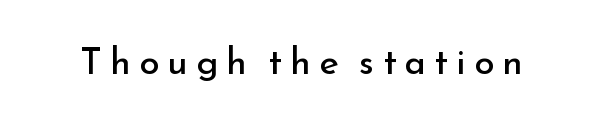
The image shows 37 px regular-weight sans-serif type, upright; set unusually wide letter spacing (+0.22 em), not underlined; low stroke contrast and a small x-height.
